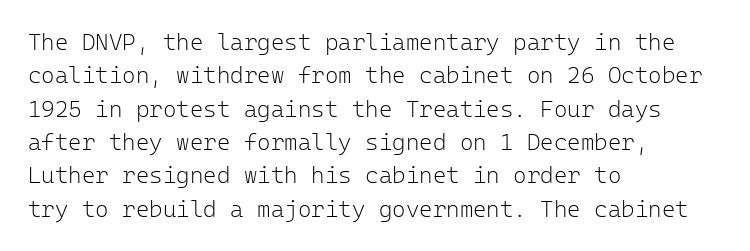
Q: Is the text bold? A: No.
Q: Is the text italic (slanted)? A: No, it is upright.
Q: Is the text underlined? A: No.
Q: How is the paragraph aligned? A: Left-aligned.
Q: Is the spacing between letters normal or unusually wide? A: Normal.
Q: Is the spacing between lines tight, normal or loose? A: Normal.
